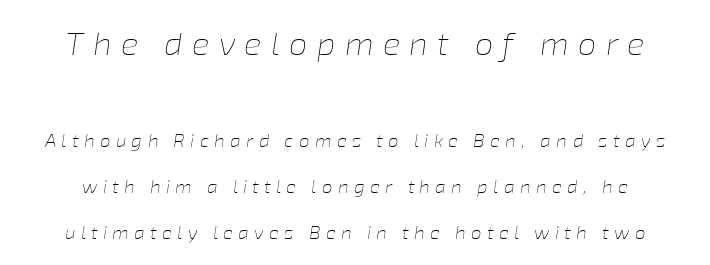
Q: Is the text bold? A: No.
Q: Is the text italic (slanted)? A: Yes, it leans right by about 8 degrees.
Q: Is the text underlined? A: No.
Q: Is the spacing between letters normal or unusually wide? A: Unusually wide.
Q: Is the spacing between lines tight, normal or loose? A: Loose.
Q: Which block of text is set in a larger size, the first (top) or the second (bottom)? A: The first (top) one.
Q: Width (condensed, normal, or wide)? A: Normal.
Q: Stroke contrast? A: Low.
Q: x-height? A: Medium.
Q: Monospaced? A: No.
